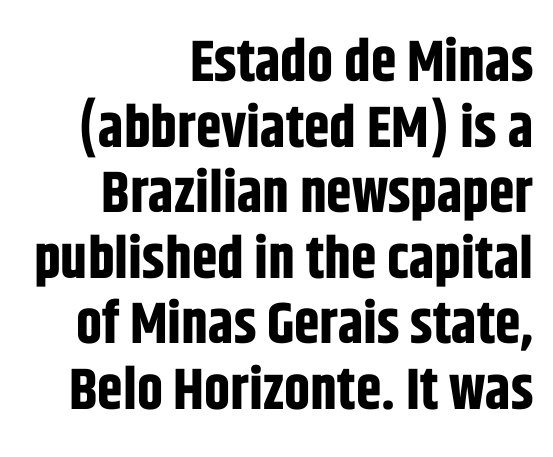
{"serif": "no", "italic": "no", "bold": "yes", "weight": "bold", "width": "condensed", "stroke_contrast": "low", "x_height": "large", "monospaced": "no", "underline": "no", "align": "right", "line_spacing": "tight", "line_spacing_ratio": 1.13, "letter_spacing": "normal", "letter_spacing_em": 0.0, "glyph_px": 58}
